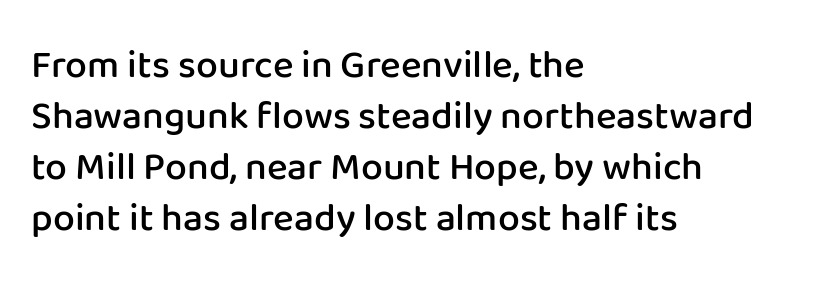
{"serif": "no", "italic": "no", "bold": "semi", "weight": "semibold", "width": "normal", "stroke_contrast": "low", "x_height": "medium", "monospaced": "no", "underline": "no", "align": "left", "line_spacing": "normal", "line_spacing_ratio": 1.31, "letter_spacing": "normal", "letter_spacing_em": 0.0, "glyph_px": 39}
